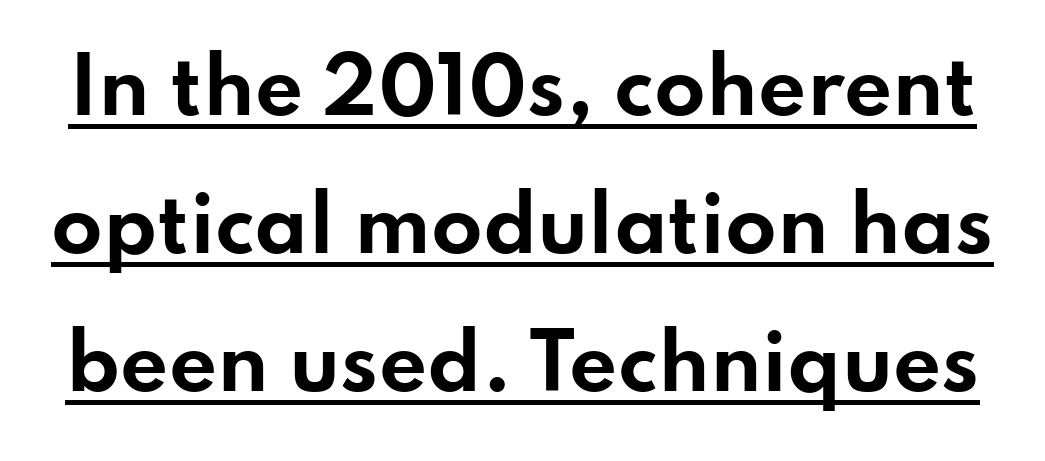
Check where the strokes stop: nothing finishes them off — pure sans. A rule runs beneath these lines of type. These lines were composed using upright roman letters. Spacing verdict: proportional, widths tailored to each character. Weight: bold. Look at the tracking — it's just the regular setting, nothing added.
